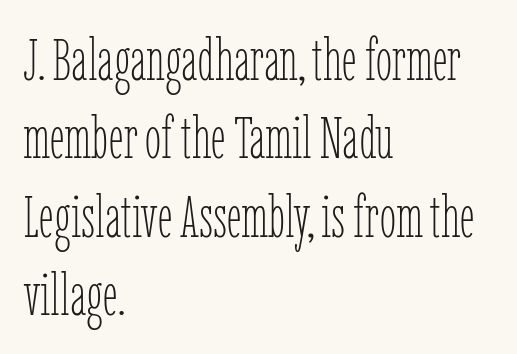
Q: Is the text bold? A: No.
Q: Is the text italic (slanted)? A: No, it is upright.
Q: Is the text underlined? A: No.
Q: How is the paragraph aligned? A: Left-aligned.
Q: Is the spacing between letters normal or unusually wide? A: Normal.
Q: Is the spacing between lines tight, normal or loose? A: Normal.
Q: Width (condensed, normal, or wide)? A: Condensed.
Q: Stroke contrast? A: Low.
Q: x-height? A: Medium.
Q: Monospaced? A: No.
